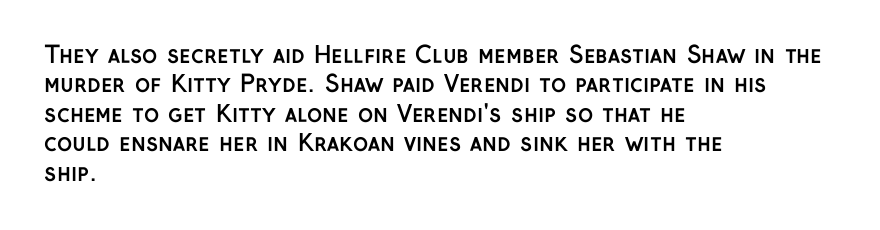
In terms of posture, this sample is upright. Whoever set this chose a conventional vertical rhythm. The space directly below the letters is spotless. A typesetter would call this zero additional tracking.
